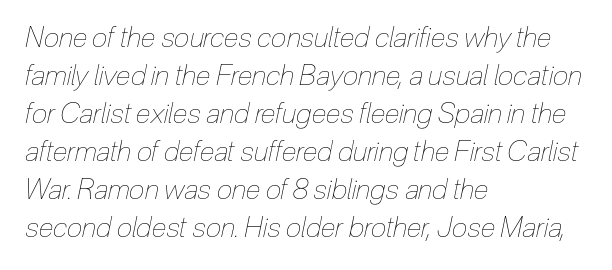
The image shows 28 px thin, condensed type, italic (leaning right); set left-aligned, normal line spacing (1.36x), normal letter spacing, not underlined; low stroke contrast and a medium x-height.
